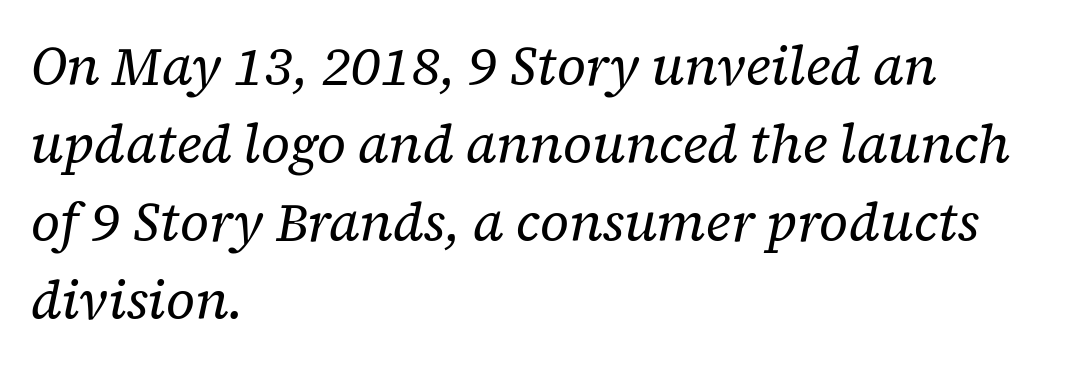
Q: Is the text bold? A: No.
Q: Is the text italic (slanted)? A: Yes, it leans right by about 12 degrees.
Q: Is the typeface a serif or a sans-serif typeface? A: Serif.
Q: Is the text underlined? A: No.
Q: How is the paragraph aligned? A: Left-aligned.
Q: Is the spacing between letters normal or unusually wide? A: Normal.
Q: Is the spacing between lines tight, normal or loose? A: Normal.
Q: Width (condensed, normal, or wide)? A: Normal.
Q: Stroke contrast? A: Low.
Q: x-height? A: Medium.
Q: Monospaced? A: No.
